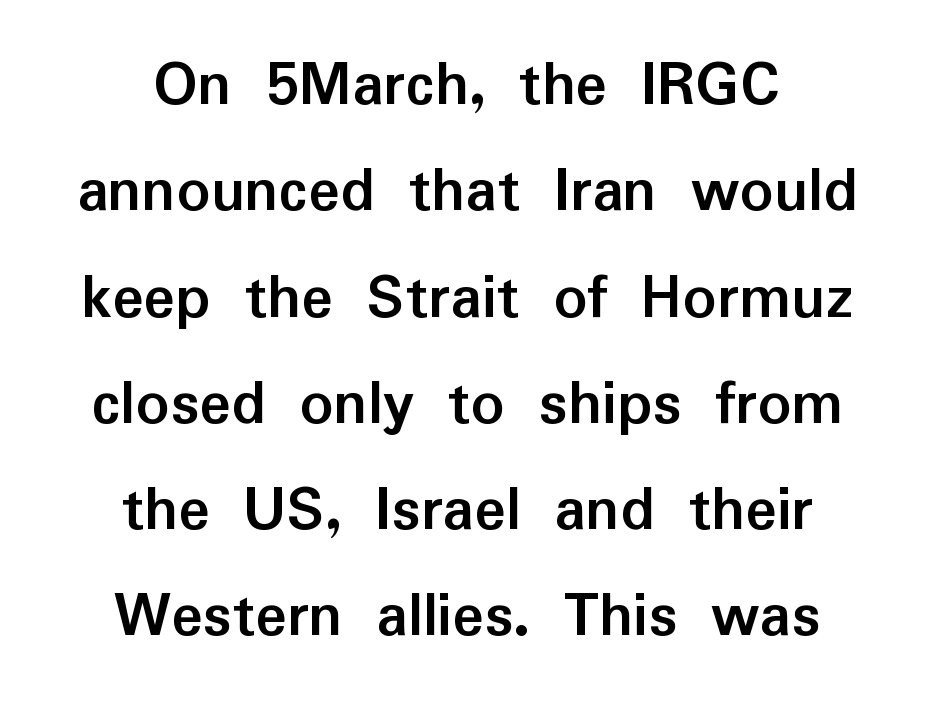
Q: Is the text bold? A: Yes.
Q: Is the text italic (slanted)? A: No, it is upright.
Q: Is the typeface a serif or a sans-serif typeface? A: Sans-serif.
Q: Is the text underlined? A: No.
Q: How is the paragraph aligned? A: Centered.
Q: Is the spacing between letters normal or unusually wide? A: Normal.
Q: Is the spacing between lines tight, normal or loose? A: Normal.
Q: Width (condensed, normal, or wide)? A: Normal.
Q: Stroke contrast? A: Low.
Q: x-height? A: Medium.
Q: Monospaced? A: No.
